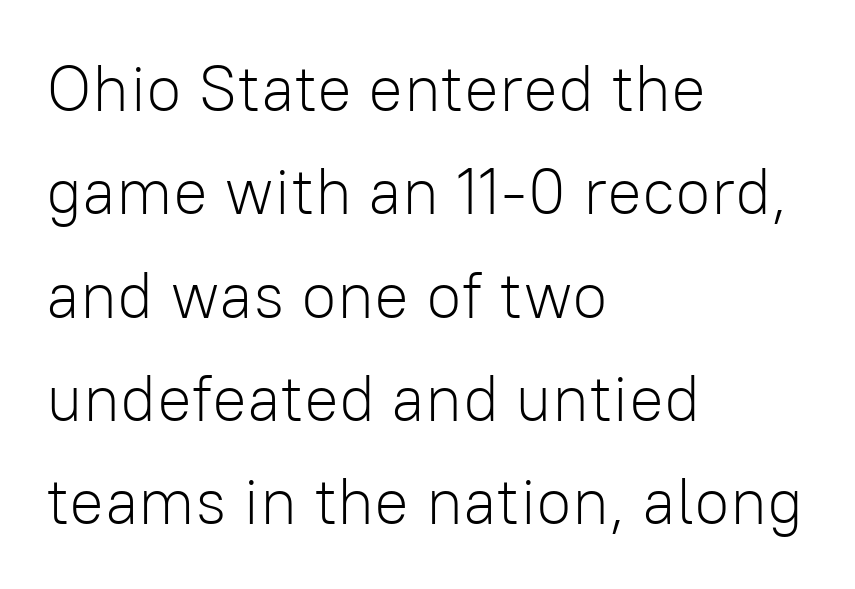
The words here are not underlined. Each word holds together tightly as a unit, with standard inter-letter gaps. Regarding leading, the lines here are spaced in the standard way. A typesetter would call this proportional, since set widths differ per character. If you drew a line through each stem, it would be perfectly vertical. Teacher's note: observe the even left margin — that is flush-left alignment.
